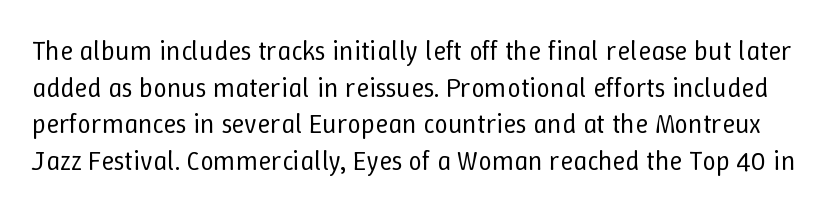
{"italic": "no", "bold": "no", "underline": "no", "line_spacing": "normal", "line_spacing_ratio": 1.36, "letter_spacing": "normal", "letter_spacing_em": 0.0, "glyph_px": 27}
